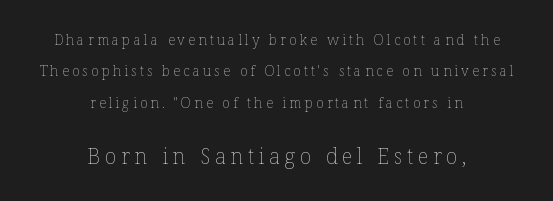
{"italic": "no", "bold": "no", "underline": "no", "align": "center", "line_spacing": "loose", "line_spacing_ratio": 2.24, "letter_spacing": "wide", "letter_spacing_em": 0.22, "larger_block": "second", "size_ratio": 1.5, "glyph_px": 21}
